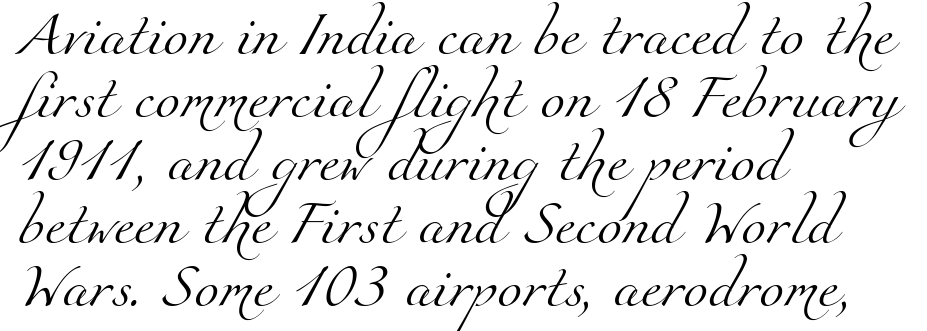
{"serif": "yes", "bold": "no", "weight": "light", "width": "normal", "stroke_contrast": "medium", "x_height": "small", "monospaced": "no", "underline": "no", "align": "left", "line_spacing": "normal", "line_spacing_ratio": 1.4, "letter_spacing": "normal", "letter_spacing_em": 0.0, "glyph_px": 45}
